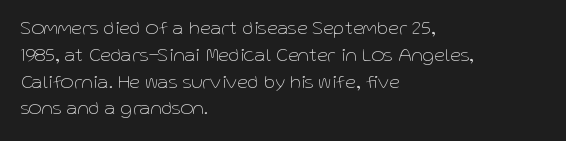
Q: Is the text bold? A: No.
Q: Is the text italic (slanted)? A: No, it is upright.
Q: Is the text underlined? A: No.
Q: How is the paragraph aligned? A: Left-aligned.
Q: Is the spacing between letters normal or unusually wide? A: Normal.
Q: Is the spacing between lines tight, normal or loose? A: Normal.
